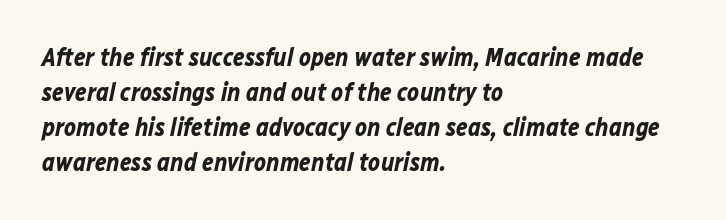
Q: Is the text bold? A: Yes.
Q: Is the text italic (slanted)? A: Yes, it leans right by about 12 degrees.
Q: Is the text underlined? A: No.
Q: How is the paragraph aligned? A: Left-aligned.
Q: Is the spacing between letters normal or unusually wide? A: Normal.
Q: Is the spacing between lines tight, normal or loose? A: Normal.
